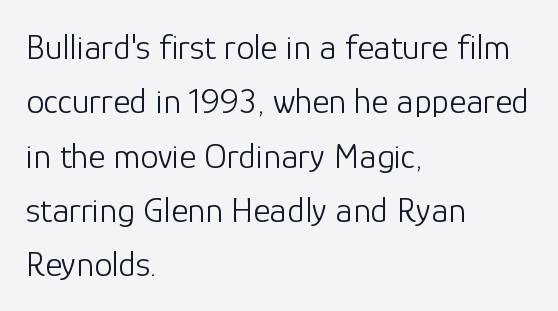
{"serif": "no", "italic": "no", "bold": "no", "weight": "light", "width": "normal", "stroke_contrast": "low", "x_height": "medium", "monospaced": "no", "underline": "no", "align": "left", "line_spacing": "normal", "line_spacing_ratio": 1.51, "letter_spacing": "normal", "letter_spacing_em": 0.0, "glyph_px": 36}
